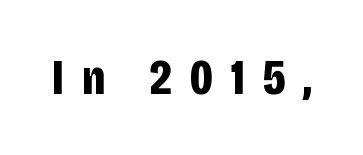
{"serif": "no", "italic": "no", "bold": "yes", "weight": "bold", "width": "condensed", "stroke_contrast": "low", "x_height": "large", "monospaced": "no", "underline": "no", "letter_spacing": "wide", "letter_spacing_em": 0.34, "glyph_px": 50}
